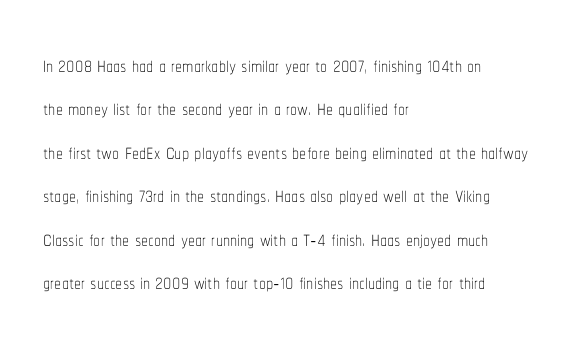
{"italic": "no", "bold": "no", "weight": "thin", "width": "condensed", "stroke_contrast": "low", "x_height": "medium", "monospaced": "no", "underline": "no", "align": "left", "line_spacing": "normal", "line_spacing_ratio": 1.55, "letter_spacing": "normal", "letter_spacing_em": 0.0, "glyph_px": 28}
